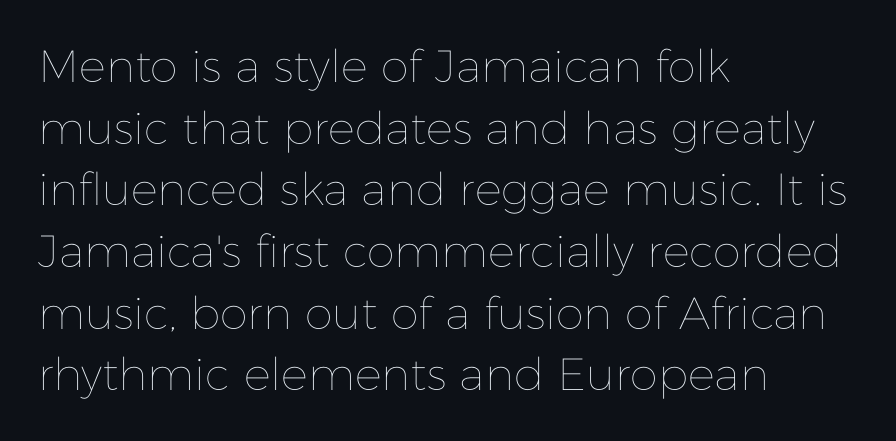
The image shows 45 px thin type, upright; set left-aligned, normal line spacing (1.37x), normal letter spacing, not underlined; low stroke contrast and a medium x-height.
